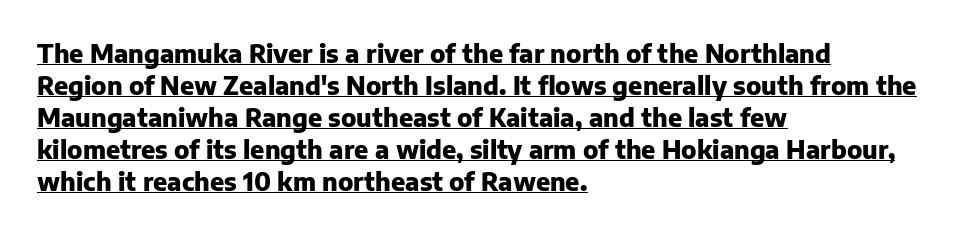
{"italic": "no", "bold": "yes", "underline": "yes", "align": "left", "line_spacing": "normal", "line_spacing_ratio": 1.28, "letter_spacing": "normal", "letter_spacing_em": 0.0, "glyph_px": 25}
